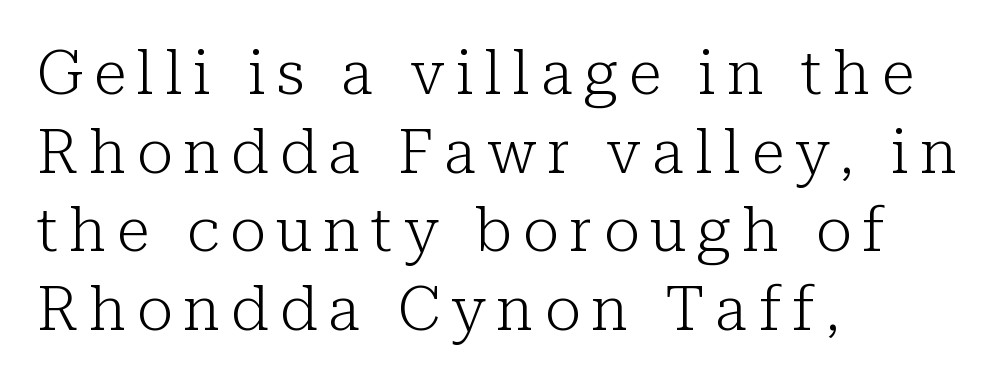
{"serif": "yes", "italic": "no", "bold": "no", "weight": "light", "width": "normal", "stroke_contrast": "low", "x_height": "medium", "monospaced": "no", "underline": "no", "align": "left", "line_spacing": "normal", "line_spacing_ratio": 1.29, "glyph_px": 61}
